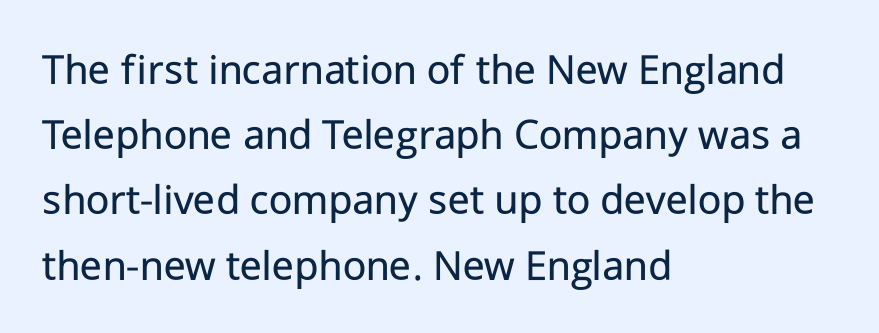
You could not count columns in this text — the font is proportionally spaced. Each letter's strokes conclude bluntly, with no projecting serifs. Posture: vertical. Left-aligned paragraph, ragged on the right. Descenders hang freely into open space. Spacing between characters is what you'd get straight out of the box.
